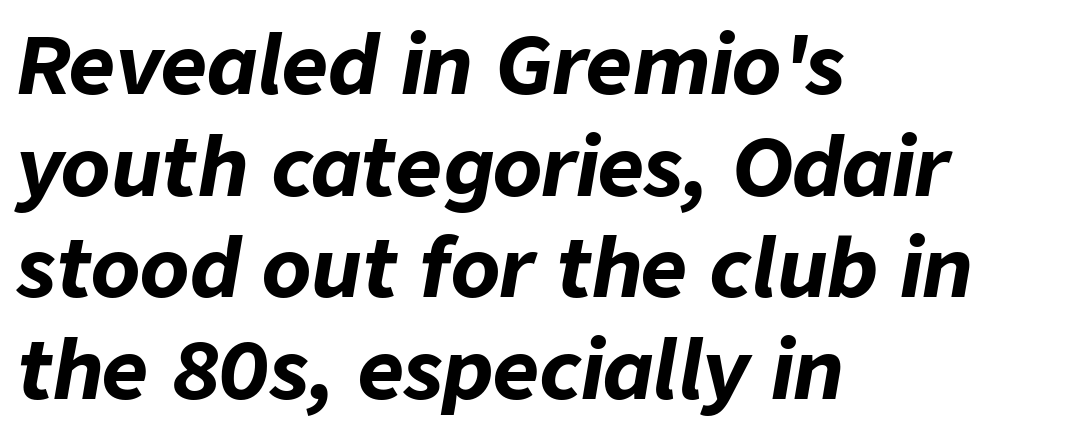
Q: Is the text bold? A: Yes.
Q: Is the text italic (slanted)? A: Yes, it leans right by about 9 degrees.
Q: Is the text underlined? A: No.
Q: How is the paragraph aligned? A: Left-aligned.
Q: Is the spacing between letters normal or unusually wide? A: Normal.
Q: Is the spacing between lines tight, normal or loose? A: Normal.
Q: Width (condensed, normal, or wide)? A: Normal.
Q: Stroke contrast? A: Low.
Q: x-height? A: Medium.
Q: Monospaced? A: No.
